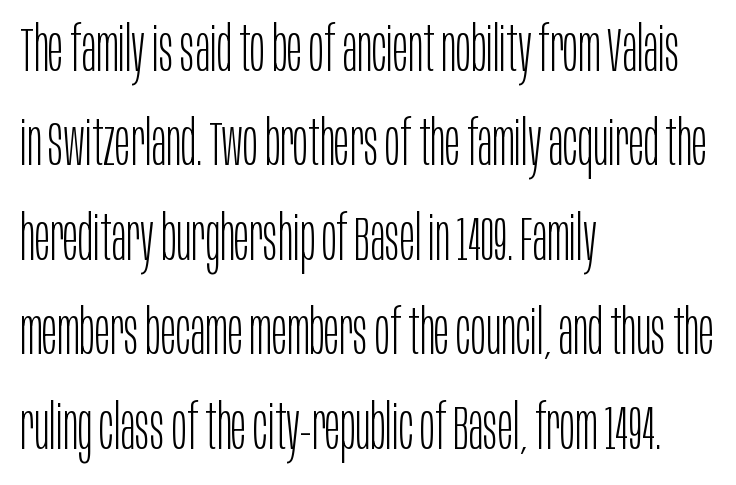
The image shows 63 px light, condensed sans-serif type, upright; set left-aligned, normal line spacing (1.5x), normal letter spacing, not underlined; low stroke contrast and a large x-height.
